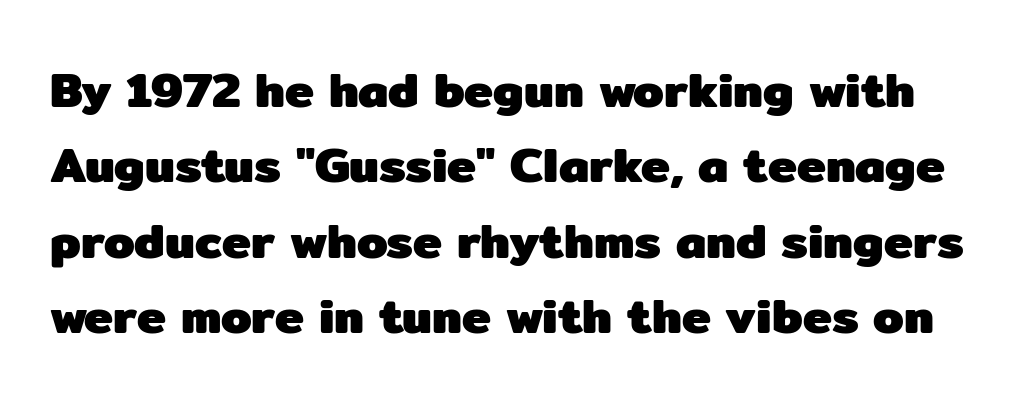
{"serif": "no", "italic": "no", "bold": "yes", "weight": "heavy", "width": "normal", "stroke_contrast": "low", "x_height": "medium", "monospaced": "no", "underline": "no", "line_spacing": "normal", "line_spacing_ratio": 1.54, "letter_spacing": "normal", "letter_spacing_em": 0.0, "glyph_px": 49}
